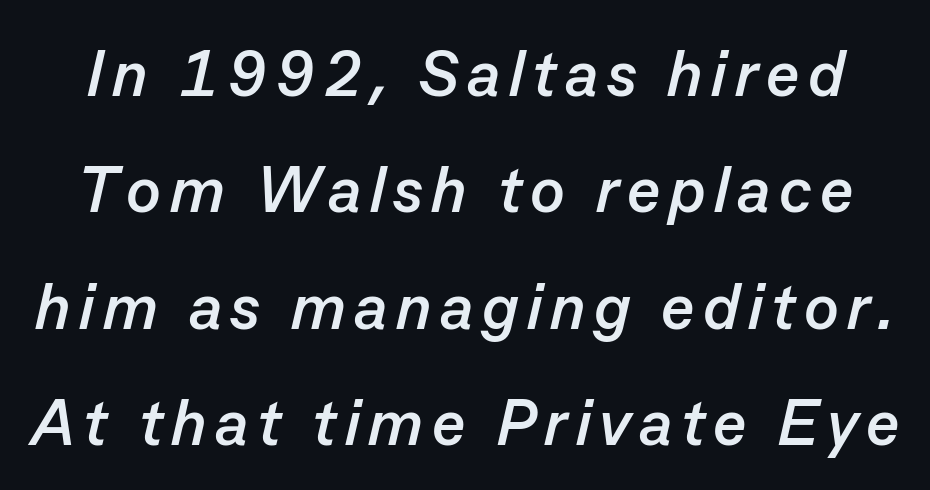
The rendering applies a slant to the glyphs. Typesetter's note: full bold, strokes at maximum text heaviness. The rendering uses natural spacing where letterforms have individual widths. Quick note: underline off.
